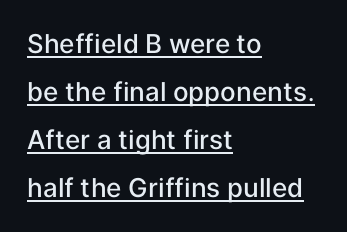
Q: Is the text bold? A: Semi-bold.
Q: Is the text italic (slanted)? A: No, it is upright.
Q: Is the text underlined? A: Yes.
Q: How is the paragraph aligned? A: Left-aligned.
Q: Is the spacing between letters normal or unusually wide? A: Normal.
